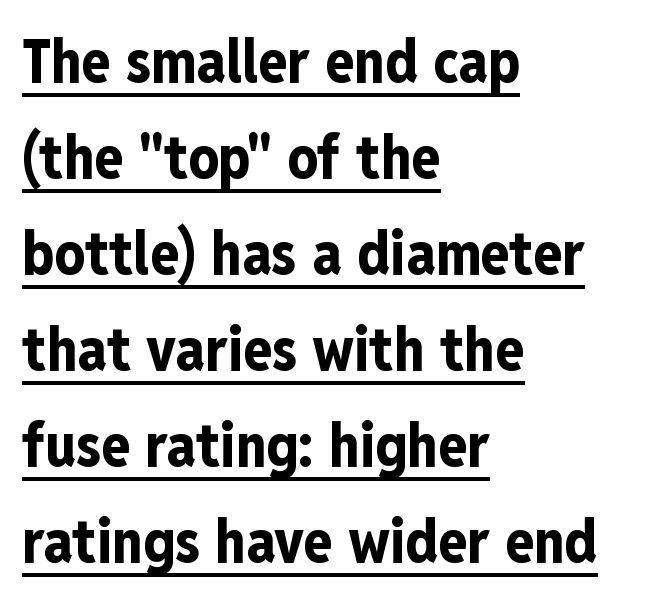
Vertically, the passage feels balanced, rows spaced as you'd expect. Notice how a bar underscores the lettering throughout. A student would call this left alignment; a typographer would say flush left, rag right. The glyphs have the mass of a bold cut. Style check: upright.
